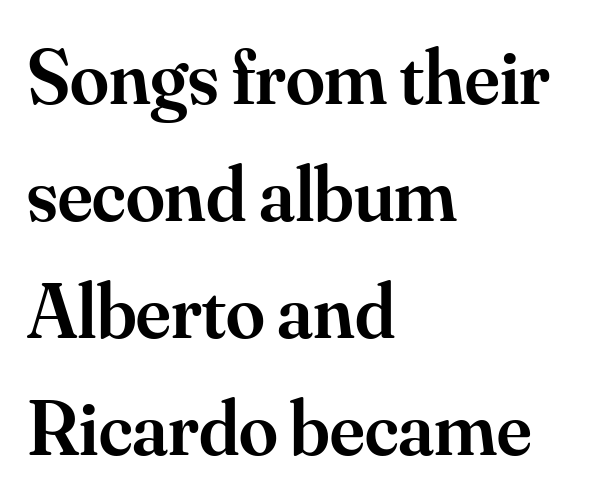
Q: Is the text bold? A: Semi-bold.
Q: Is the text italic (slanted)? A: No, it is upright.
Q: Is the typeface a serif or a sans-serif typeface? A: Serif.
Q: Is the text underlined? A: No.
Q: How is the paragraph aligned? A: Left-aligned.
Q: Is the spacing between letters normal or unusually wide? A: Normal.
Q: Is the spacing between lines tight, normal or loose? A: Normal.
Q: Width (condensed, normal, or wide)? A: Normal.
Q: Stroke contrast? A: Medium.
Q: x-height? A: Small.
Q: Monospaced? A: No.
